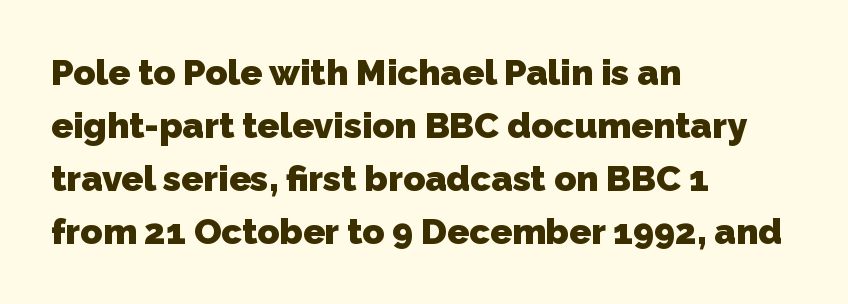
Q: Is the text bold? A: Yes.
Q: Is the typeface a serif or a sans-serif typeface? A: Sans-serif.
Q: Is the text underlined? A: No.
Q: How is the paragraph aligned? A: Left-aligned.
Q: Is the spacing between letters normal or unusually wide? A: Normal.
Q: Is the spacing between lines tight, normal or loose? A: Normal.
Q: Width (condensed, normal, or wide)? A: Normal.
Q: Stroke contrast? A: Low.
Q: x-height? A: Medium.
Q: Monospaced? A: No.
